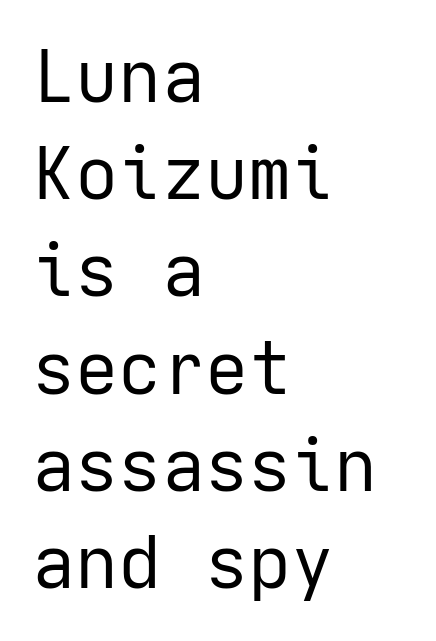
Q: Is the text bold? A: No.
Q: Is the text italic (slanted)? A: No, it is upright.
Q: Is the typeface a serif or a sans-serif typeface? A: Sans-serif.
Q: Is the text underlined? A: No.
Q: How is the paragraph aligned? A: Left-aligned.
Q: Is the spacing between letters normal or unusually wide? A: Normal.
Q: Is the spacing between lines tight, normal or loose? A: Normal.
Q: Width (condensed, normal, or wide)? A: Normal.
Q: Stroke contrast? A: Low.
Q: x-height? A: Medium.
